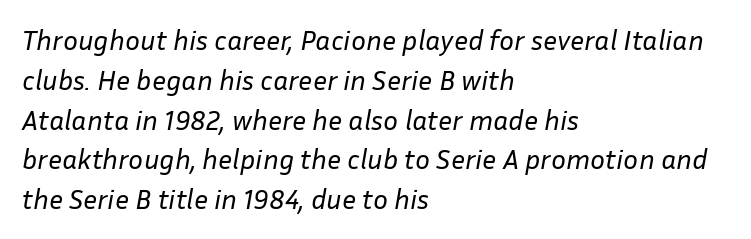
Q: Is the text bold? A: No.
Q: Is the text italic (slanted)? A: Yes, it leans right by about 10 degrees.
Q: Is the text underlined? A: No.
Q: How is the paragraph aligned? A: Left-aligned.
Q: Is the spacing between letters normal or unusually wide? A: Normal.
Q: Is the spacing between lines tight, normal or loose? A: Normal.
Q: Width (condensed, normal, or wide)? A: Normal.
Q: Stroke contrast? A: Low.
Q: x-height? A: Medium.
Q: Monospaced? A: No.
